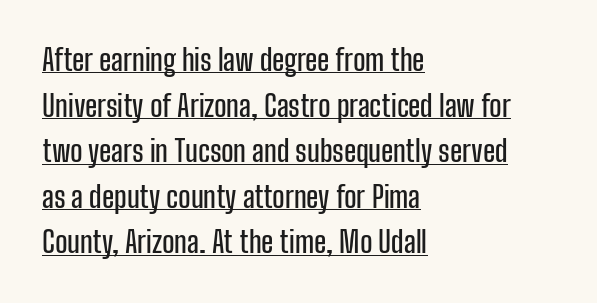
Q: Is the text italic (slanted)? A: No, it is upright.
Q: Is the typeface a serif or a sans-serif typeface? A: Sans-serif.
Q: Is the text underlined? A: Yes.
Q: How is the paragraph aligned? A: Left-aligned.
Q: Is the spacing between letters normal or unusually wide? A: Normal.
Q: Is the spacing between lines tight, normal or loose? A: Normal.
Q: Width (condensed, normal, or wide)? A: Condensed.
Q: Stroke contrast? A: Low.
Q: x-height? A: Medium.
Q: Monospaced? A: No.
